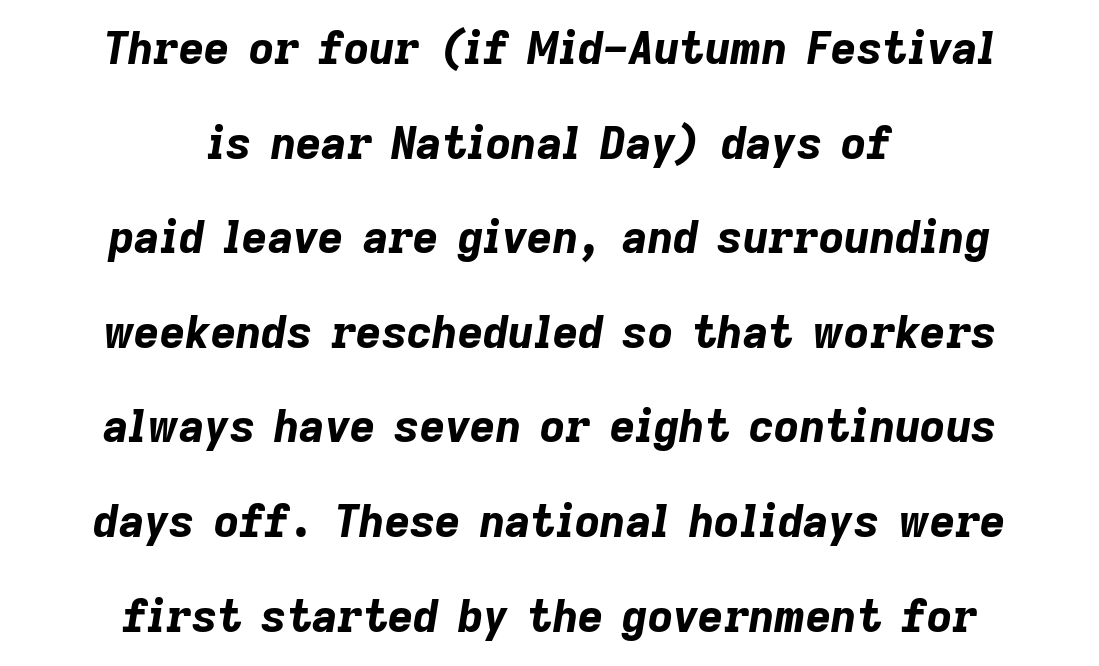
The rendering uses natural spacing where letterforms have individual widths. Posture: slanted. Compared with a flush-left layout, this one balances lines on the center instead. The typesetting leans heavy: a genuine bold. One glance says open: line gaps are wider than usual.
